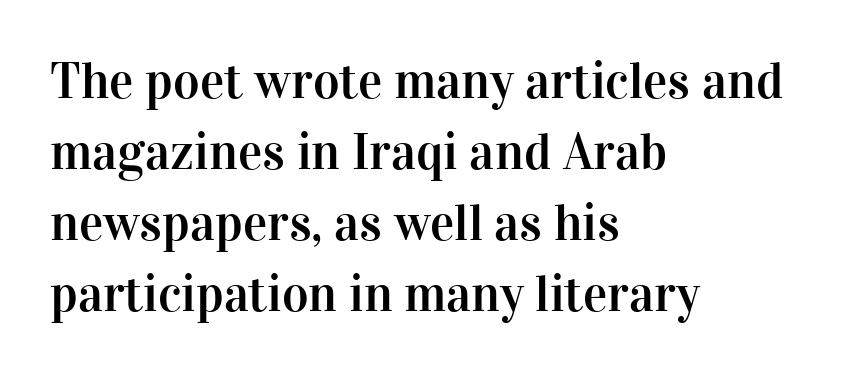
The image shows 51 px serif type, upright; set left-aligned, normal line spacing (1.39x), normal letter spacing, not underlined; high stroke contrast and a medium x-height.
